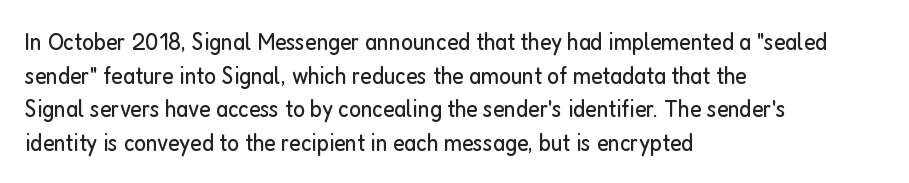
Q: Is the text bold? A: No.
Q: Is the text italic (slanted)? A: No, it is upright.
Q: Is the text underlined? A: No.
Q: How is the paragraph aligned? A: Left-aligned.
Q: Is the spacing between letters normal or unusually wide? A: Normal.
Q: Is the spacing between lines tight, normal or loose? A: Normal.
